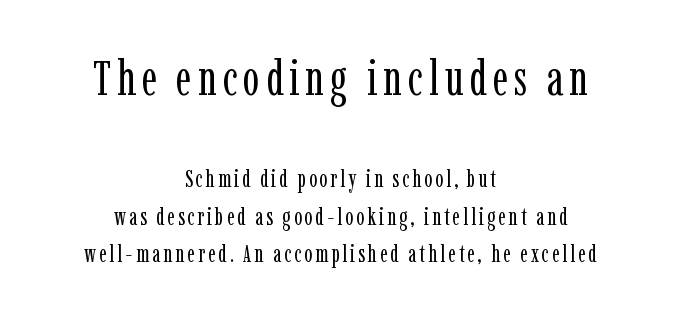
The image shows 49 px regular-weight, condensed serif type, upright; set centered, normal line spacing (1.57x), not underlined; the first (top) block is 2.04x larger; low stroke contrast and a medium x-height.
